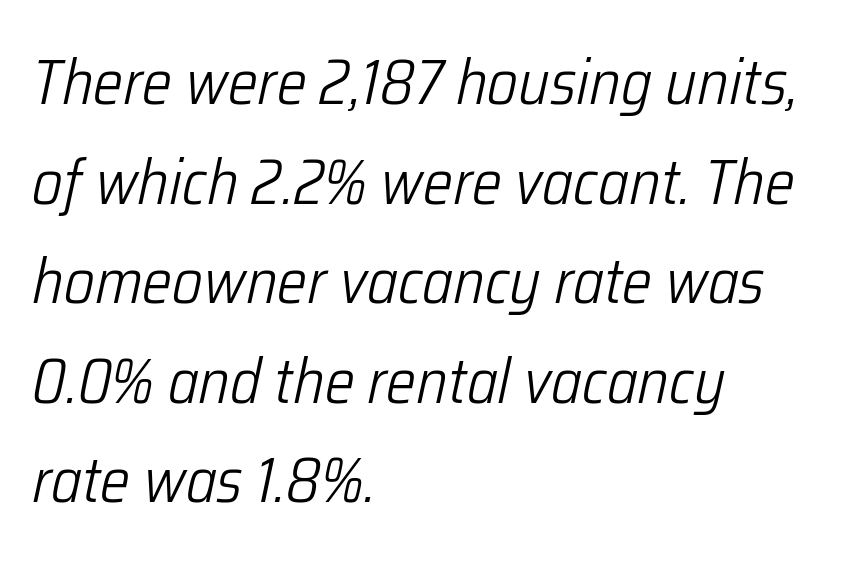
Q: Is the text bold? A: No.
Q: Is the text italic (slanted)? A: Yes, it leans right by about 12 degrees.
Q: Is the text underlined? A: No.
Q: How is the paragraph aligned? A: Left-aligned.
Q: Is the spacing between letters normal or unusually wide? A: Normal.
Q: Is the spacing between lines tight, normal or loose? A: Normal.
Q: Width (condensed, normal, or wide)? A: Condensed.
Q: Stroke contrast? A: Low.
Q: x-height? A: Medium.
Q: Monospaced? A: No.
